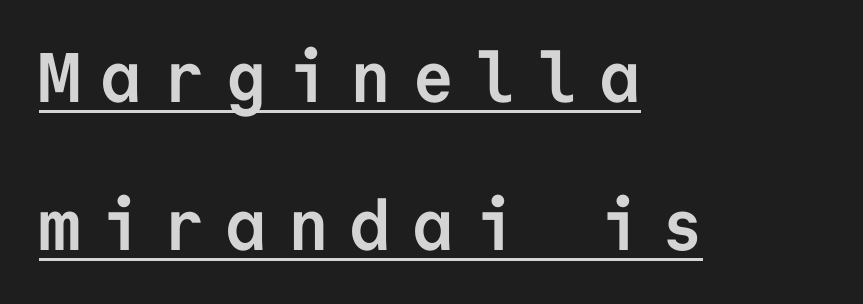
Stroke thickness is high; the sample reads as a true bold. Do the letters lean? They stand straight. A student would call this left alignment; a typographer would say flush left, rag right. Each letter, wide or thin by design, is forced into the same width here. Inter-character spacing is expanded well beyond the font's built-in metrics.
